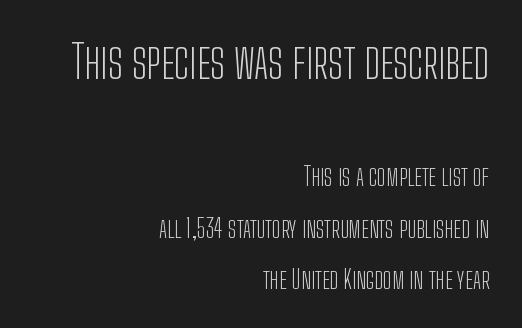
Q: Is the text bold? A: No.
Q: Is the text italic (slanted)? A: No, it is upright.
Q: Is the typeface a serif or a sans-serif typeface? A: Sans-serif.
Q: Is the text underlined? A: No.
Q: How is the paragraph aligned? A: Right-aligned.
Q: Is the spacing between letters normal or unusually wide? A: Normal.
Q: Is the spacing between lines tight, normal or loose? A: Loose.
Q: Which block of text is set in a larger size, the first (top) or the second (bottom)? A: The first (top) one.
Q: Width (condensed, normal, or wide)? A: Condensed.
Q: Stroke contrast? A: Low.
Q: x-height? A: Medium.
Q: Monospaced? A: No.
